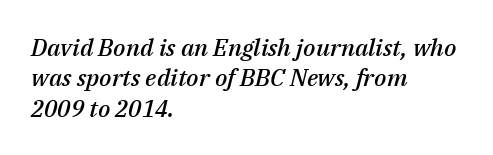
Q: Is the text bold? A: Semi-bold.
Q: Is the text italic (slanted)? A: Yes, it leans right by about 14 degrees.
Q: Is the text underlined? A: No.
Q: How is the paragraph aligned? A: Left-aligned.
Q: Is the spacing between letters normal or unusually wide? A: Normal.
Q: Is the spacing between lines tight, normal or loose? A: Normal.
